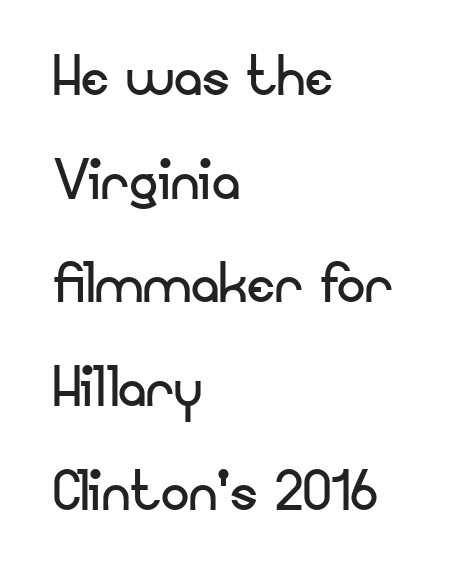
The image shows 71 px regular-weight sans-serif type, upright; set left-aligned, normal line spacing (1.46x), normal letter spacing, not underlined; low stroke contrast and a small x-height.
